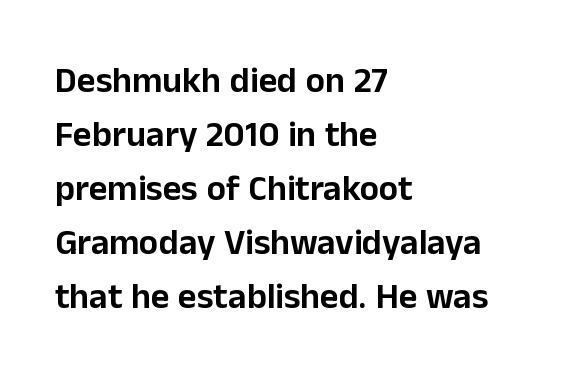
Q: Is the text italic (slanted)? A: No, it is upright.
Q: Is the typeface a serif or a sans-serif typeface? A: Sans-serif.
Q: Is the text underlined? A: No.
Q: How is the paragraph aligned? A: Left-aligned.
Q: Is the spacing between letters normal or unusually wide? A: Normal.
Q: Is the spacing between lines tight, normal or loose? A: Normal.
Q: Width (condensed, normal, or wide)? A: Normal.
Q: Stroke contrast? A: Low.
Q: x-height? A: Medium.
Q: Monospaced? A: No.
